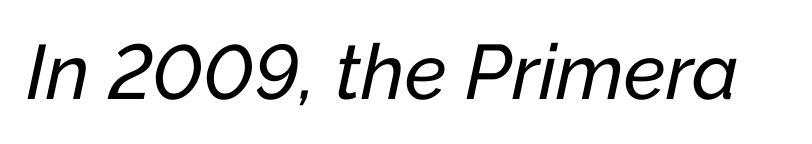
{"italic": "yes", "lean": "right", "slant_degrees": 12, "width": "normal", "stroke_contrast": "low", "x_height": "medium", "monospaced": "no", "underline": "no", "letter_spacing": "normal", "letter_spacing_em": 0.0, "glyph_px": 77}
